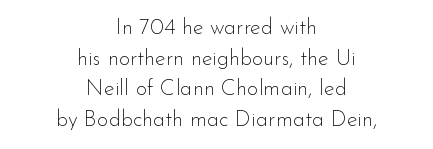
Q: Is the text bold? A: No.
Q: Is the text italic (slanted)? A: No, it is upright.
Q: Is the text underlined? A: No.
Q: How is the paragraph aligned? A: Centered.
Q: Is the spacing between letters normal or unusually wide? A: Normal.
Q: Is the spacing between lines tight, normal or loose? A: Normal.
